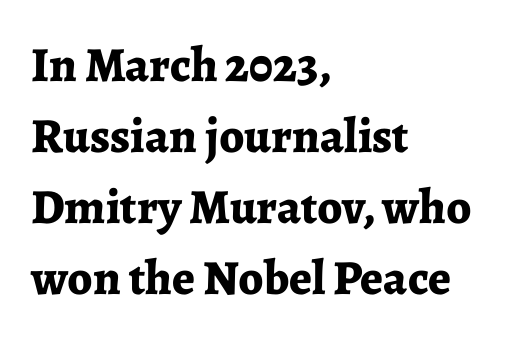
{"serif": "yes", "italic": "no", "bold": "yes", "weight": "bold", "width": "normal", "stroke_contrast": "low", "x_height": "medium", "monospaced": "no", "underline": "no", "align": "left", "line_spacing": "normal", "line_spacing_ratio": 1.45, "letter_spacing": "normal", "letter_spacing_em": 0.0, "glyph_px": 49}
